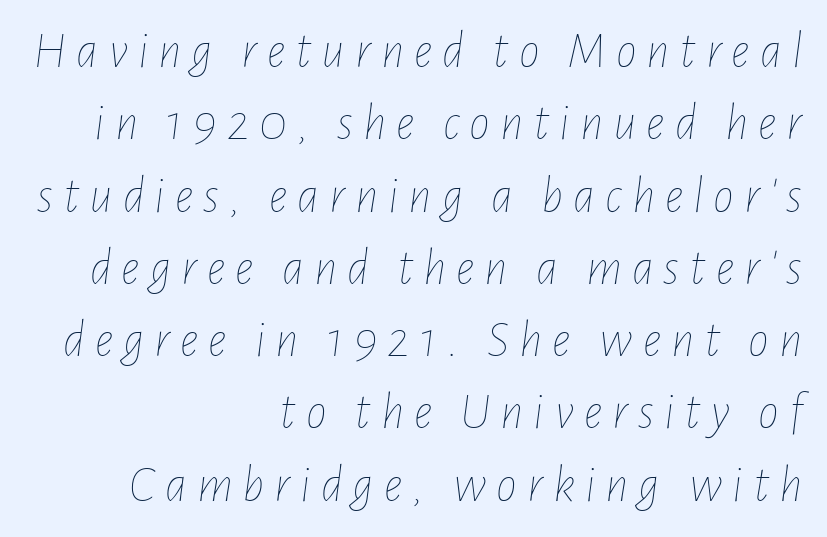
Compared with ordinary roman type, these characters are visibly tilted. Regarding leading, the lines here are spaced in the standard way. Nothing heavy about these letters — not bold at all. The baseline area is clear. Casual observation: everything's shoved over to the right. The rendering uses natural spacing where letterforms have individual widths.
